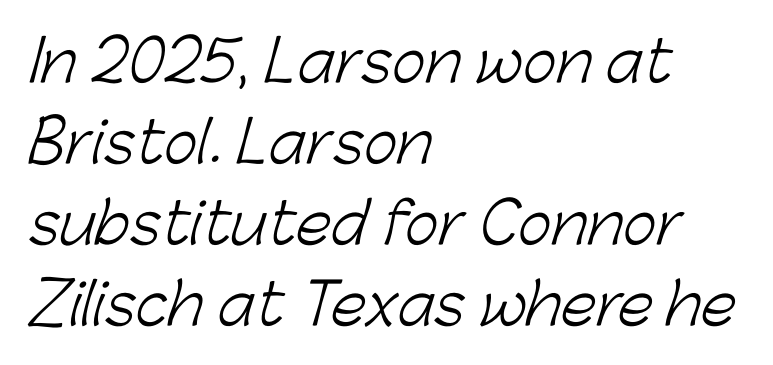
Q: Is the text bold? A: No.
Q: Is the typeface a serif or a sans-serif typeface? A: Sans-serif.
Q: Is the text underlined? A: No.
Q: How is the paragraph aligned? A: Left-aligned.
Q: Is the spacing between letters normal or unusually wide? A: Normal.
Q: Is the spacing between lines tight, normal or loose? A: Normal.
Q: Width (condensed, normal, or wide)? A: Normal.
Q: Stroke contrast? A: Low.
Q: x-height? A: Medium.
Q: Monospaced? A: No.
